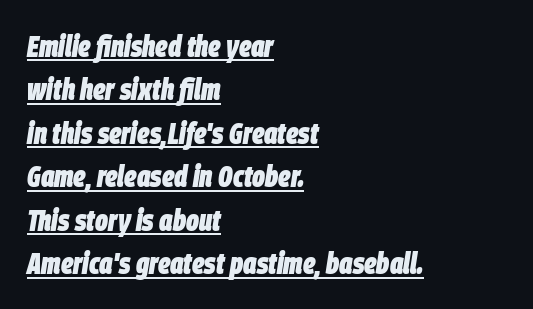
{"italic": "yes", "lean": "right", "slant_degrees": 9, "bold": "yes", "weight": "heavy", "width": "condensed", "stroke_contrast": "low", "x_height": "large", "monospaced": "no", "underline": "yes", "align": "left", "line_spacing": "normal", "line_spacing_ratio": 1.45, "letter_spacing": "normal", "letter_spacing_em": 0.0, "glyph_px": 30}
